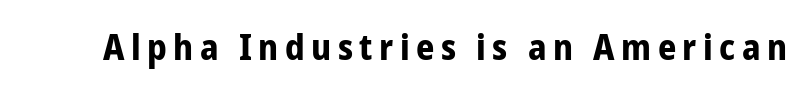
{"serif": "no", "italic": "no", "bold": "yes", "weight": "bold", "width": "condensed", "stroke_contrast": "low", "x_height": "medium", "monospaced": "no", "underline": "no", "glyph_px": 36}
